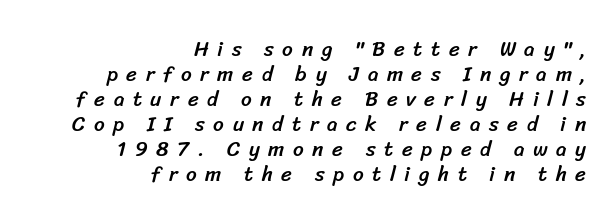
The image shows 21 px text type; set right-aligned, line spacing 1.19x, unusually wide letter spacing (+0.41 em), not underlined.
